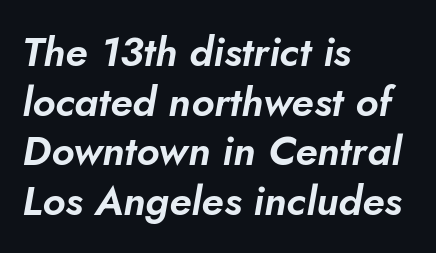
{"italic": "yes", "lean": "right", "slant_degrees": 5, "width": "normal", "stroke_contrast": "low", "x_height": "small", "monospaced": "no", "underline": "no", "align": "left", "line_spacing_ratio": 1.21, "letter_spacing": "normal", "letter_spacing_em": 0.0, "glyph_px": 41}
